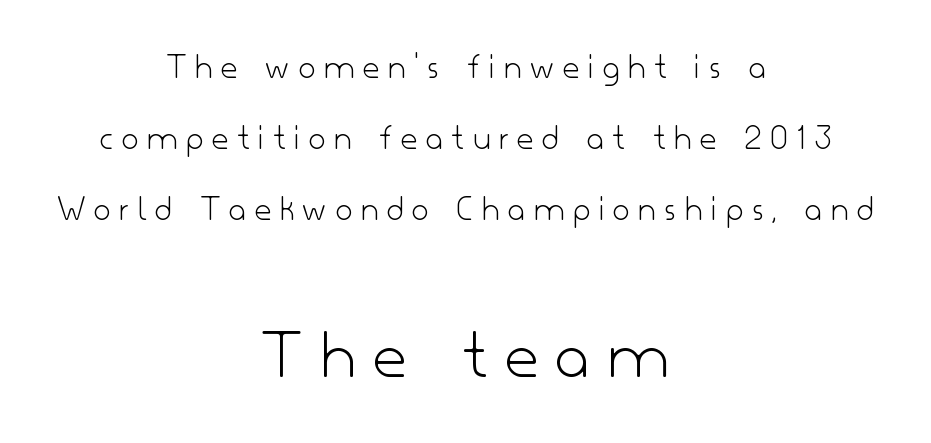
Q: Is the text bold? A: No.
Q: Is the text italic (slanted)? A: No, it is upright.
Q: Is the typeface a serif or a sans-serif typeface? A: Sans-serif.
Q: Is the text underlined? A: No.
Q: How is the paragraph aligned? A: Centered.
Q: Is the spacing between letters normal or unusually wide? A: Unusually wide.
Q: Is the spacing between lines tight, normal or loose? A: Loose.
Q: Which block of text is set in a larger size, the first (top) or the second (bottom)? A: The second (bottom) one.
Q: Width (condensed, normal, or wide)? A: Normal.
Q: Stroke contrast? A: Low.
Q: x-height? A: Small.
Q: Monospaced? A: No.
